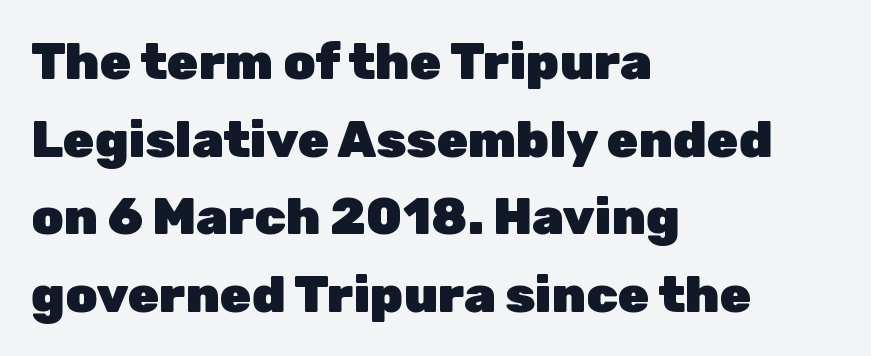
{"serif": "no", "italic": "no", "bold": "yes", "weight": "heavy", "width": "normal", "stroke_contrast": "low", "x_height": "medium", "monospaced": "no", "underline": "no", "align": "left", "line_spacing": "normal", "line_spacing_ratio": 1.52, "letter_spacing": "normal", "letter_spacing_em": 0.0, "glyph_px": 51}
